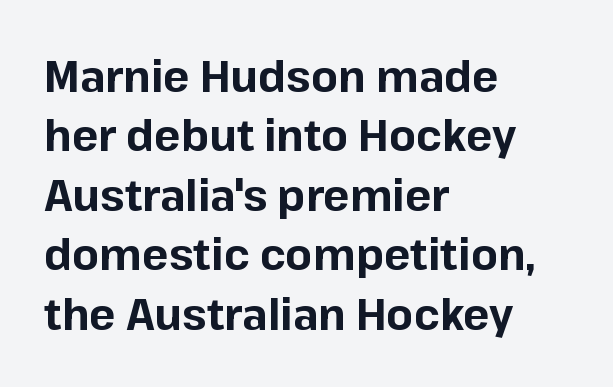
The image shows 44 px bold sans-serif type, upright; set left-aligned, normal line spacing (1.35x), normal letter spacing, not underlined; low stroke contrast and a medium x-height.
